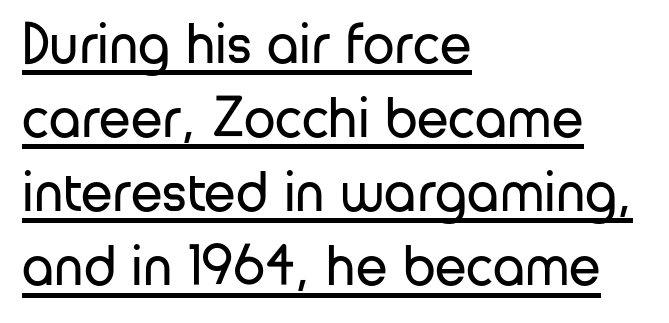
{"serif": "no", "italic": "no", "bold": "no", "weight": "regular", "width": "normal", "stroke_contrast": "low", "x_height": "medium", "monospaced": "no", "underline": "yes", "align": "left", "line_spacing": "normal", "line_spacing_ratio": 1.3, "letter_spacing": "normal", "letter_spacing_em": 0.0, "glyph_px": 57}
